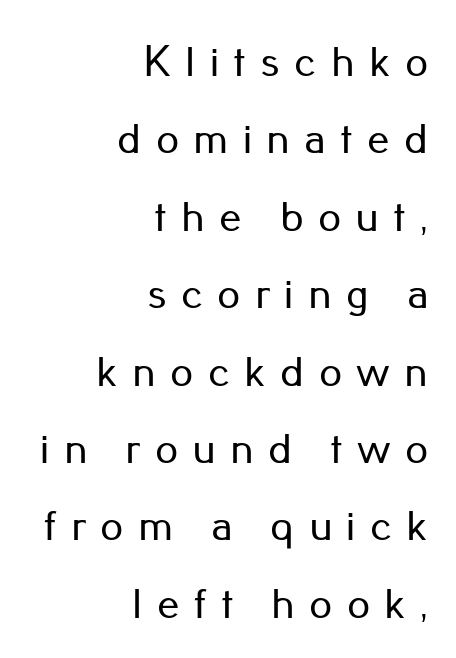
Q: Is the text italic (slanted)? A: No, it is upright.
Q: Is the typeface a serif or a sans-serif typeface? A: Sans-serif.
Q: Is the text underlined? A: No.
Q: How is the paragraph aligned? A: Right-aligned.
Q: Is the spacing between letters normal or unusually wide? A: Unusually wide.
Q: Width (condensed, normal, or wide)? A: Normal.
Q: Stroke contrast? A: Low.
Q: x-height? A: Small.
Q: Monospaced? A: No.
